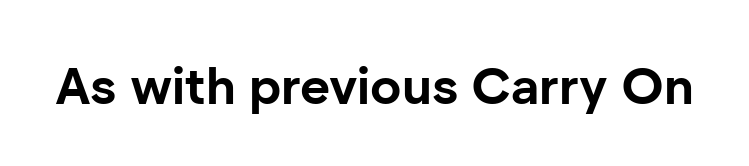
Q: Is the text bold? A: Yes.
Q: Is the text italic (slanted)? A: No, it is upright.
Q: Is the typeface a serif or a sans-serif typeface? A: Sans-serif.
Q: Is the text underlined? A: No.
Q: Is the spacing between letters normal or unusually wide? A: Normal.
Q: Width (condensed, normal, or wide)? A: Normal.
Q: Stroke contrast? A: Low.
Q: x-height? A: Medium.
Q: Monospaced? A: No.
